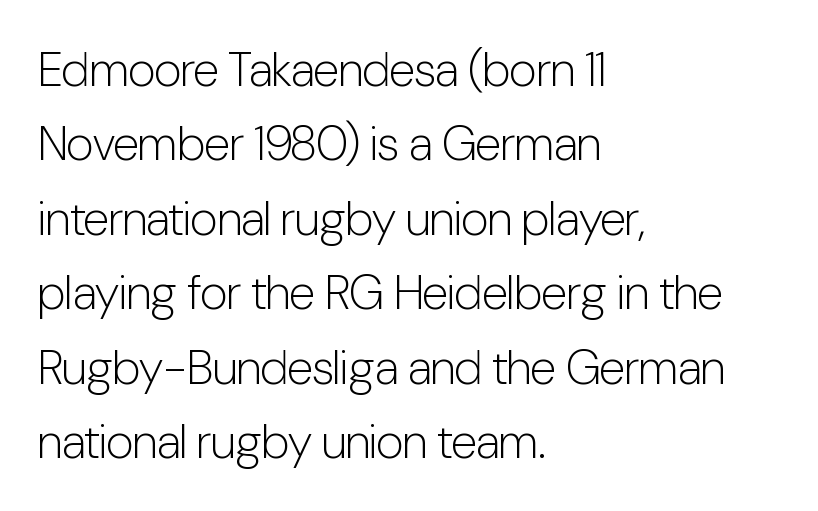
{"serif": "no", "italic": "no", "bold": "no", "weight": "light", "width": "condensed", "stroke_contrast": "low", "x_height": "medium", "monospaced": "no", "underline": "no", "align": "left", "line_spacing": "normal", "line_spacing_ratio": 1.55, "letter_spacing": "normal", "letter_spacing_em": 0.0, "glyph_px": 48}
